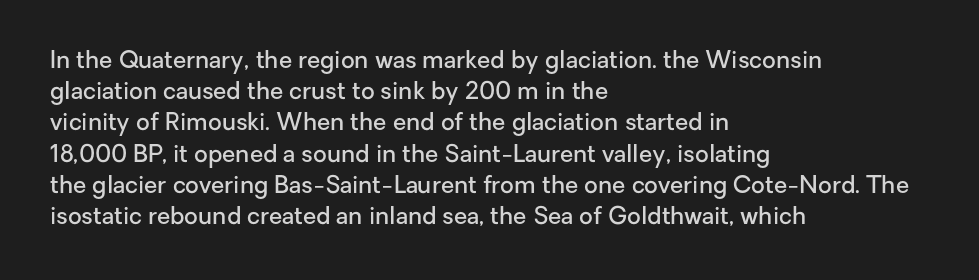
The image shows 24 px text type, upright; set left-aligned, normal line spacing (1.3x), normal letter spacing, not underlined.
